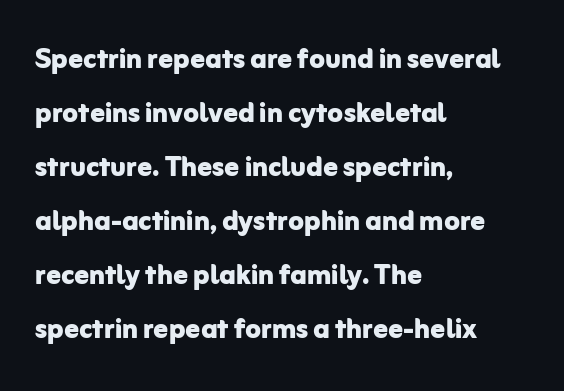
Each row of text sits above clean, open space. Left-aligned paragraph, ragged on the right. Here the glyphs are tracked normally, forming tight word shapes. Summary of vertical rhythm: regular, with standard interline spacing.
